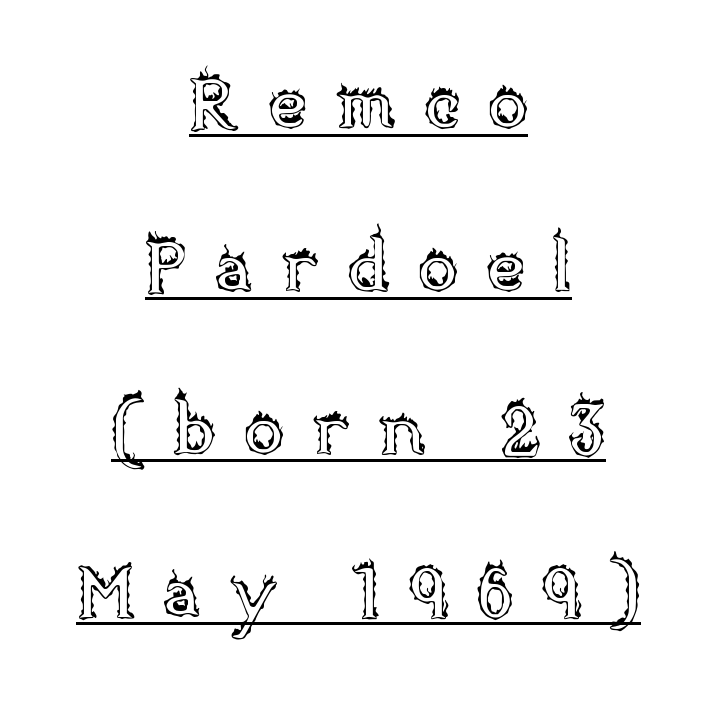
The letters advance in unequal steps, a hallmark of proportional type. Students, observe: this is what heavily led, spacious text looks like. Is there any slant? The stems are plumb. The line texture is sparse and dotted thanks to wide tracking.
